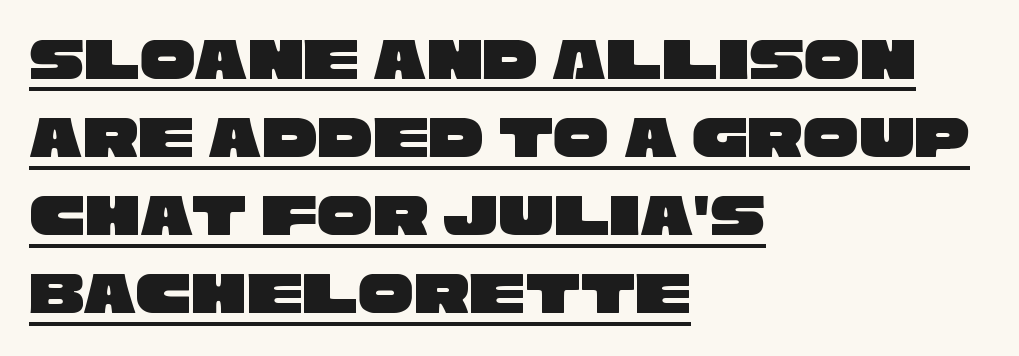
The text was rendered using a sans face with plain stroke endings. Spacing between characters is what you'd get straight out of the box. Leading matches the norm, producing a regular column. Note the varied advance widths — an 'i' is clearly narrower than an 'm'.
